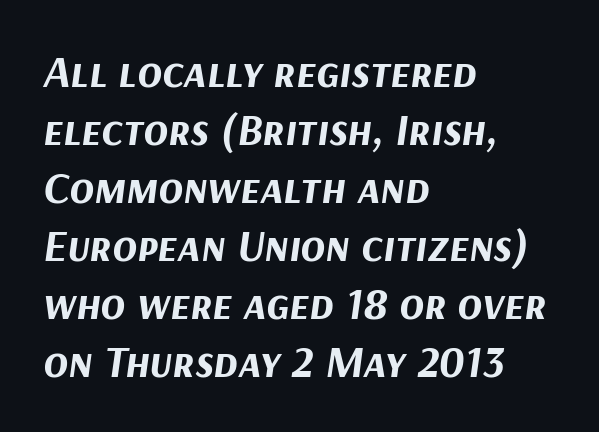
Q: Is the text bold? A: Yes.
Q: Is the text italic (slanted)? A: Yes, it leans right by about 9 degrees.
Q: Is the text underlined? A: No.
Q: How is the paragraph aligned? A: Left-aligned.
Q: Is the spacing between letters normal or unusually wide? A: Normal.
Q: Is the spacing between lines tight, normal or loose? A: Normal.
Q: Width (condensed, normal, or wide)? A: Normal.
Q: Stroke contrast? A: Medium.
Q: x-height? A: Medium.
Q: Monospaced? A: No.
